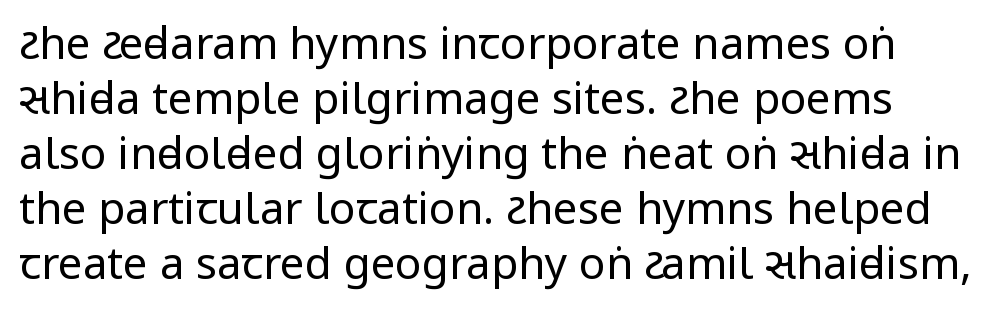
Q: Is the text bold? A: No.
Q: Is the text italic (slanted)? A: No, it is upright.
Q: Is the typeface a serif or a sans-serif typeface? A: Sans-serif.
Q: Is the text underlined? A: No.
Q: Is the spacing between letters normal or unusually wide? A: Normal.
Q: Is the spacing between lines tight, normal or loose? A: Normal.
Q: Width (condensed, normal, or wide)? A: Condensed.
Q: Stroke contrast? A: Low.
